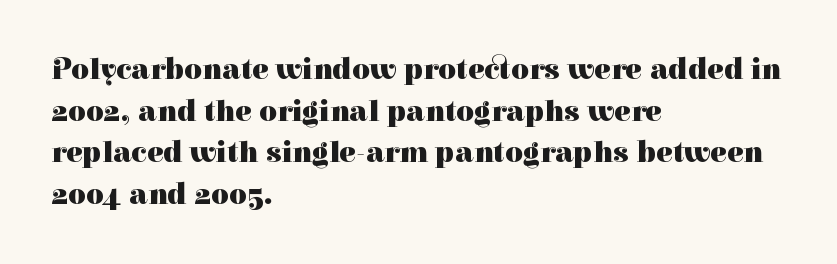
{"serif": "yes", "italic": "no", "bold": "yes", "weight": "heavy", "width": "normal", "stroke_contrast": "high", "x_height": "medium", "monospaced": "no", "underline": "no", "align": "left", "line_spacing": "normal", "line_spacing_ratio": 1.34, "letter_spacing": "normal", "letter_spacing_em": 0.0, "glyph_px": 31}
